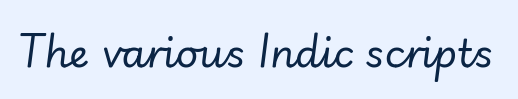
Q: Is the text bold? A: No.
Q: Is the text italic (slanted)? A: Yes, it leans right by about 7 degrees.
Q: Is the text underlined? A: No.
Q: Is the spacing between letters normal or unusually wide? A: Normal.
Q: Width (condensed, normal, or wide)? A: Normal.
Q: Stroke contrast? A: Low.
Q: x-height? A: Small.
Q: Monospaced? A: No.
